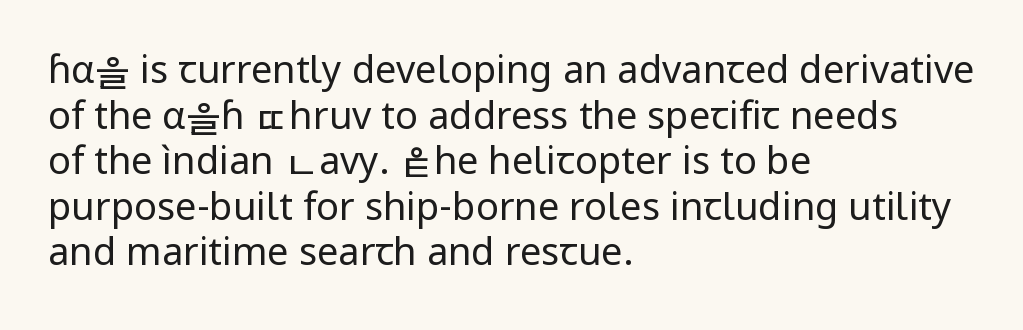
Alignment: flush left. The specimen omits any rule beneath the text block's lines. In terms of posture, this sample is upright. Nothing unusual about the tracking: characters are spaced as the font intends. Varying glyph widths throughout — classic text-font behaviour. Regarding serifs, this sample does without them.
